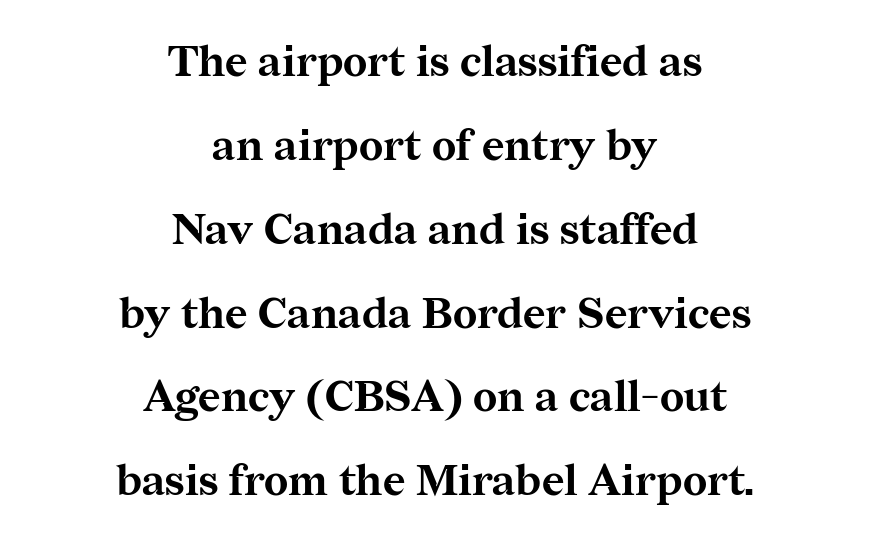
Q: Is the text bold? A: Yes.
Q: Is the text italic (slanted)? A: No, it is upright.
Q: Is the typeface a serif or a sans-serif typeface? A: Serif.
Q: Is the text underlined? A: No.
Q: How is the paragraph aligned? A: Centered.
Q: Is the spacing between letters normal or unusually wide? A: Normal.
Q: Is the spacing between lines tight, normal or loose? A: Loose.
Q: Width (condensed, normal, or wide)? A: Normal.
Q: Stroke contrast? A: Medium.
Q: x-height? A: Medium.
Q: Monospaced? A: No.
